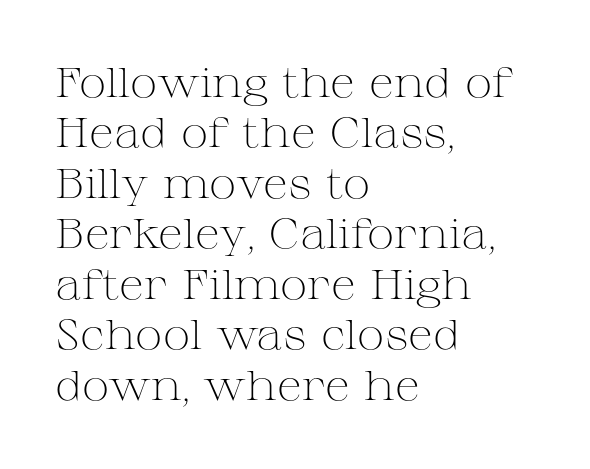
The image shows 41 px light, wide serif type, upright; set left-aligned, line spacing 1.23x, normal letter spacing, not underlined; medium stroke contrast and a medium x-height.
